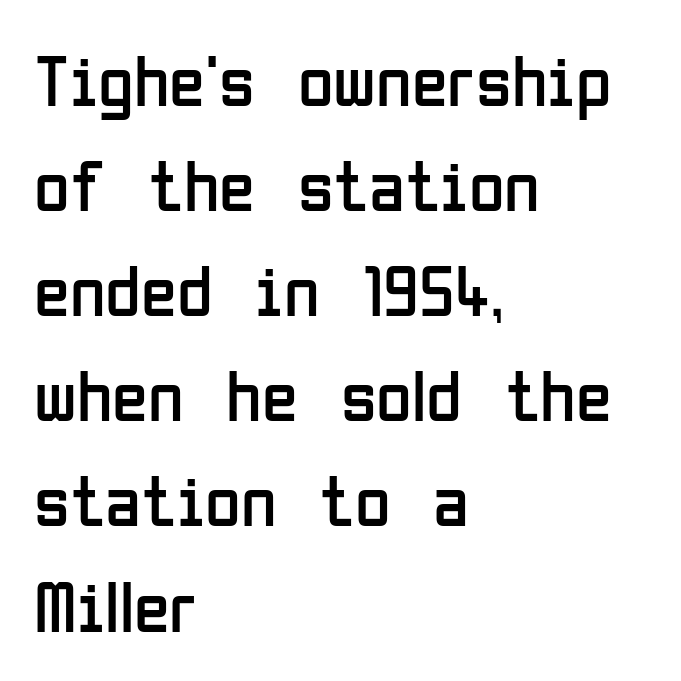
A typesetter would mark this as roman, not italic. This rendering uses left alignment, leaving the right contour irregular. Check where the strokes stop: nothing finishes them off — pure sans. Proportional: the letters do not fall into vertical columns. Glance below the letters and you will spot only blank space. No extra tracking has been applied to these lines.
